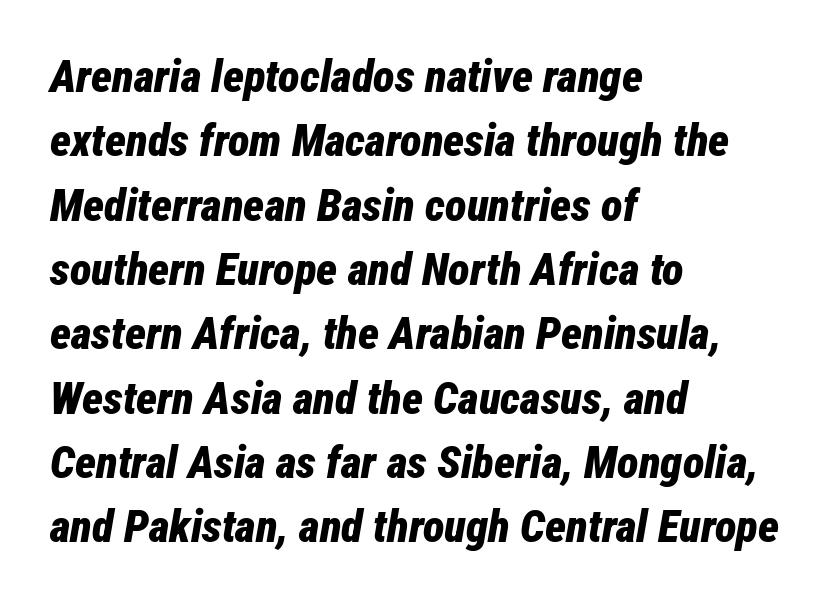
The image shows 45 px bold, condensed type, italic (leaning right); set left-aligned, normal line spacing (1.43x), normal letter spacing, not underlined; low stroke contrast and a medium x-height.
